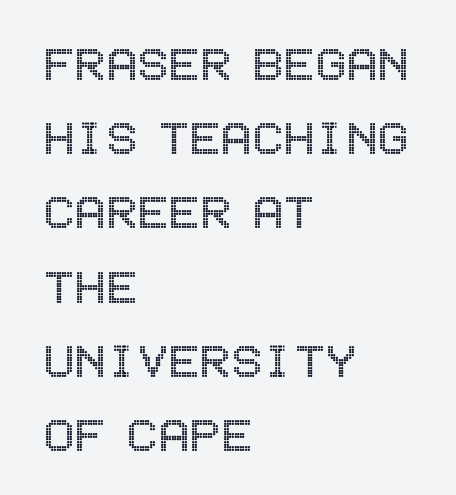
The image shows 58 px condensed type, upright; set left-aligned, normal line spacing (1.28x), normal letter spacing, not underlined; a large x-height.
